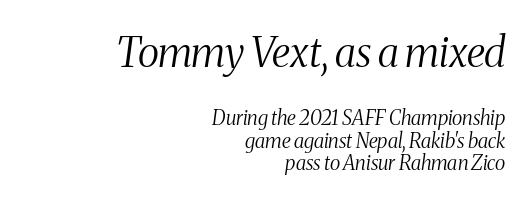
Q: Is the text bold? A: No.
Q: Is the text italic (slanted)? A: Yes, it leans right by about 8 degrees.
Q: Is the typeface a serif or a sans-serif typeface? A: Serif.
Q: Is the text underlined? A: No.
Q: How is the paragraph aligned? A: Right-aligned.
Q: Is the spacing between letters normal or unusually wide? A: Normal.
Q: Is the spacing between lines tight, normal or loose? A: Tight.
Q: Which block of text is set in a larger size, the first (top) or the second (bottom)? A: The first (top) one.
Q: Width (condensed, normal, or wide)? A: Condensed.
Q: Stroke contrast? A: Medium.
Q: x-height? A: Medium.
Q: Monospaced? A: No.
